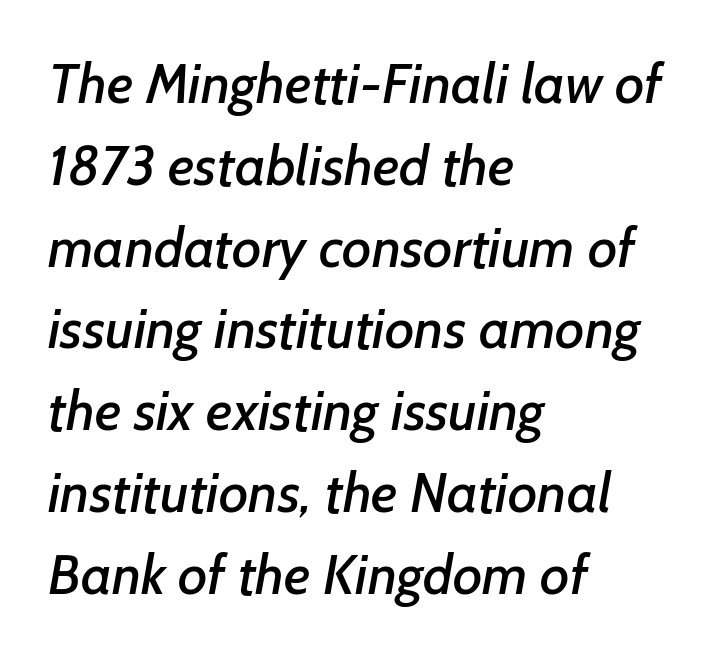
Q: Is the typeface a serif or a sans-serif typeface? A: Sans-serif.
Q: Is the text underlined? A: No.
Q: How is the paragraph aligned? A: Left-aligned.
Q: Is the spacing between letters normal or unusually wide? A: Normal.
Q: Is the spacing between lines tight, normal or loose? A: Normal.
Q: Width (condensed, normal, or wide)? A: Normal.
Q: Stroke contrast? A: Low.
Q: x-height? A: Medium.
Q: Monospaced? A: No.
